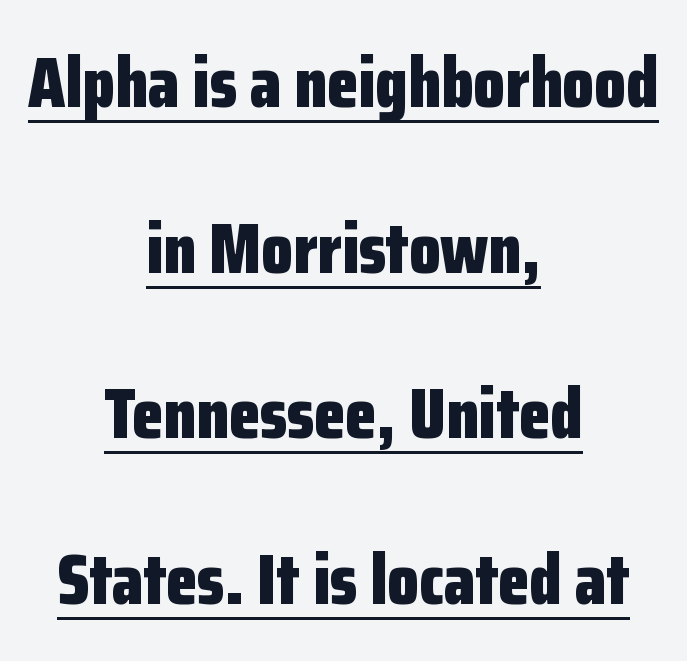
The image shows 72 px bold, condensed sans-serif type, upright; set centered, loose line spacing (2.3x), normal letter spacing, underlined; low stroke contrast and a medium x-height.
